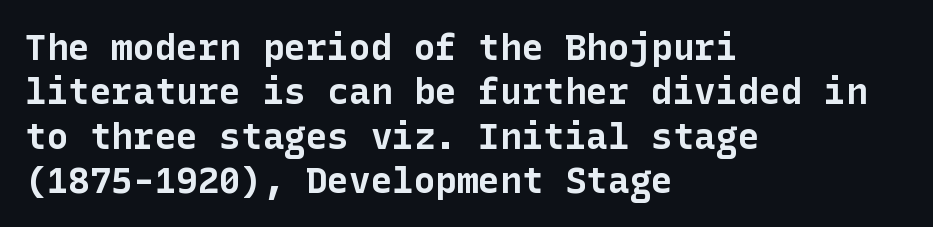
The image shows 36 px bold sans-serif type, upright; set left-aligned, line spacing 1.23x, normal letter spacing, not underlined; low stroke contrast and a medium x-height.
